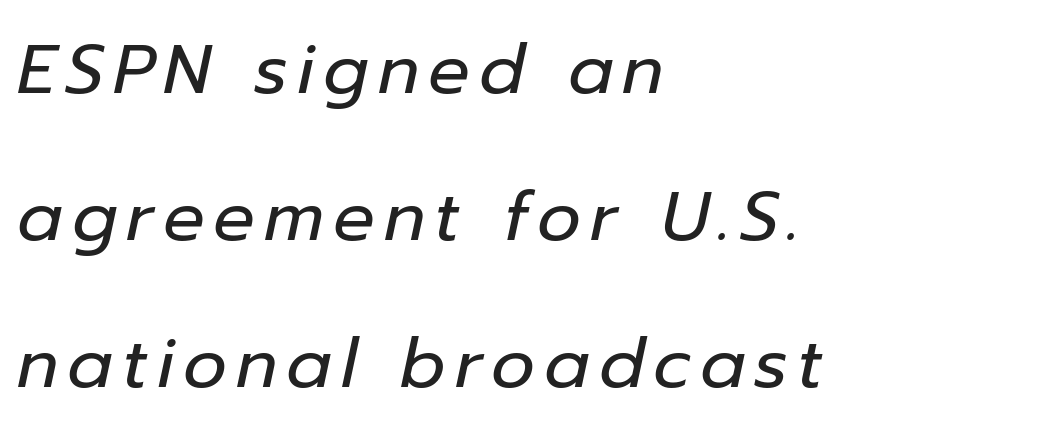
Q: Is the text bold? A: No.
Q: Is the text italic (slanted)? A: Yes, it leans right by about 12 degrees.
Q: Is the text underlined? A: No.
Q: How is the paragraph aligned? A: Left-aligned.
Q: Is the spacing between lines tight, normal or loose? A: Loose.
Q: Width (condensed, normal, or wide)? A: Normal.
Q: Stroke contrast? A: Low.
Q: x-height? A: Medium.
Q: Monospaced? A: No.
